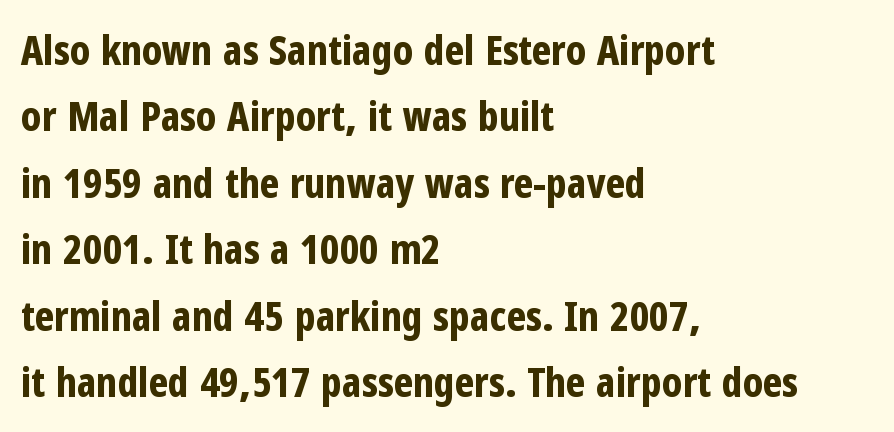
The image shows 41 px bold, condensed sans-serif type, upright; set left-aligned, normal line spacing (1.62x), normal letter spacing, not underlined; low stroke contrast and a medium x-height.
